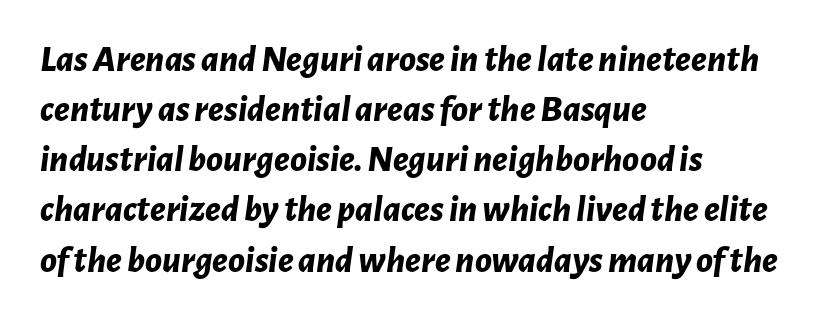
{"italic": "yes", "lean": "right", "slant_degrees": 7, "bold": "yes", "weight": "bold", "width": "normal", "stroke_contrast": "low", "x_height": "medium", "monospaced": "no", "underline": "no", "align": "left", "line_spacing": "normal", "line_spacing_ratio": 1.32, "letter_spacing": "normal", "letter_spacing_em": 0.0, "glyph_px": 38}
